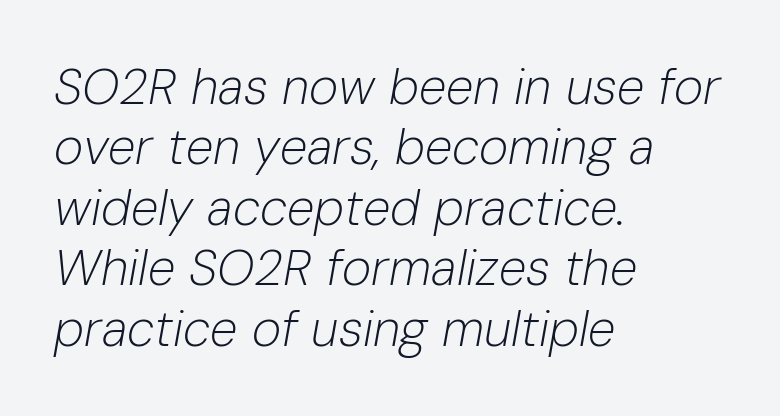
The image shows 50 px light type, italic (leaning right); set left-aligned, line spacing 1.21x, normal letter spacing, not underlined; low stroke contrast and a medium x-height.
